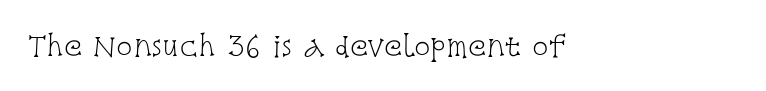
Has an underline been added? It has not. The type is set solid horizontally, with unmodified tracking. The characters are drawn with everyday or finer stroke widths. Every character sits straight up, as roman type does.
